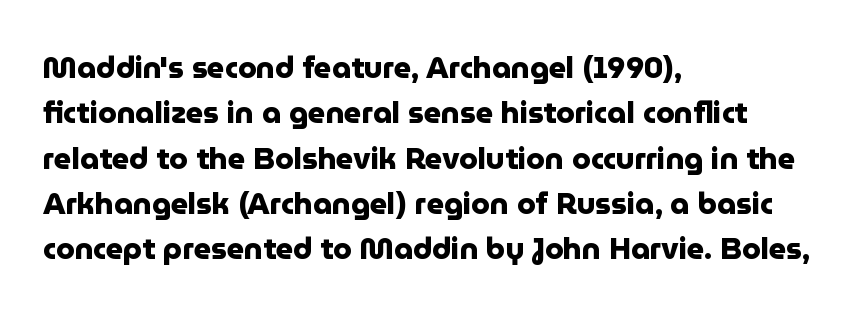
Each line starts at the same left margin while the right side varies. Stroke terminals: plain, sans-serif. Does extra space separate the letters? No, they use regular spacing. Lines of text with bare space underneath. In terms of posture, this sample is upright. This is heavy type, rendered in bold.
